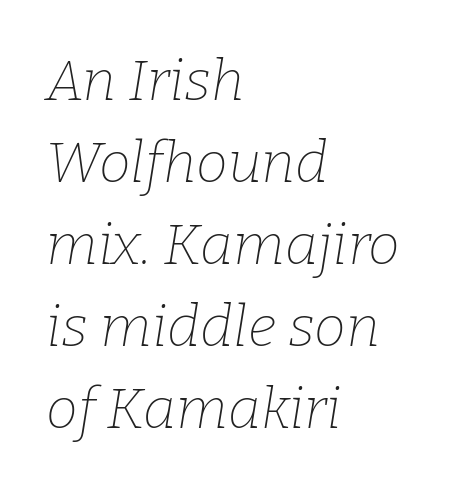
{"serif": "yes", "italic": "yes", "lean": "right", "slant_degrees": 9, "bold": "no", "weight": "thin", "width": "normal", "stroke_contrast": "low", "x_height": "medium", "monospaced": "no", "underline": "no", "align": "left", "line_spacing": "normal", "line_spacing_ratio": 1.44, "letter_spacing": "normal", "letter_spacing_em": 0.0, "glyph_px": 57}
